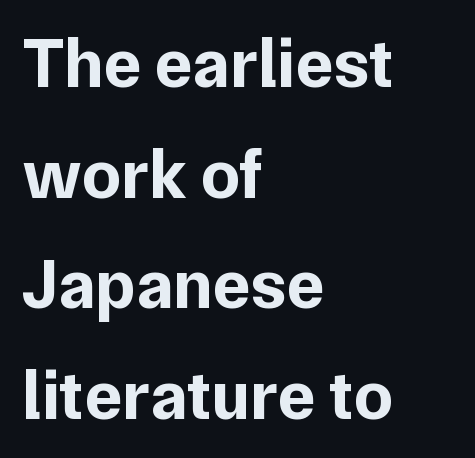
Between one letter and the next there's only the usual sliver of space. Lines of text with bare space underneath. Horizontal alignment here is leftward, the default for most running prose. The typography opts for an upright posture over an oblique one. Compared with typical paragraphs, the rows here are spaced about the same.
